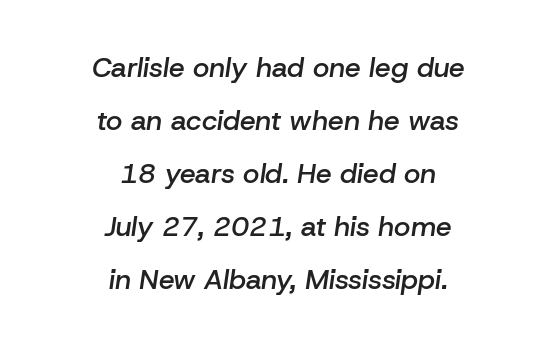
The image shows 28 px semibold type, italic (leaning right); set centered, line spacing 1.89x, normal letter spacing, not underlined; low stroke contrast and a medium x-height.
